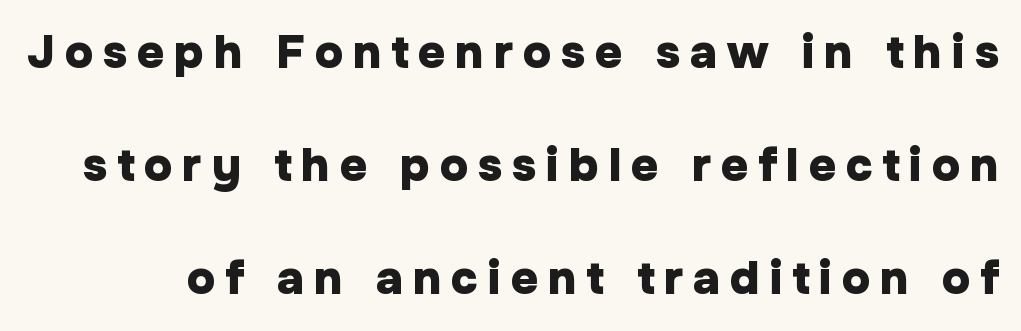
The image shows 47 px heavy sans-serif type, upright; set loose line spacing (2.4x), unusually wide letter spacing (+0.21 em), not underlined; low stroke contrast and a medium x-height.
